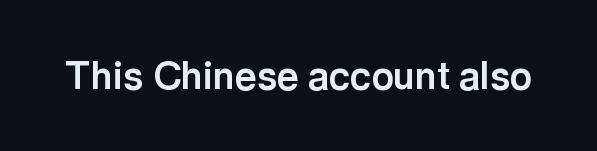
Q: Is the text bold? A: Yes.
Q: Is the text italic (slanted)? A: No, it is upright.
Q: Is the typeface a serif or a sans-serif typeface? A: Sans-serif.
Q: Is the text underlined? A: No.
Q: Is the spacing between letters normal or unusually wide? A: Normal.
Q: Width (condensed, normal, or wide)? A: Normal.
Q: x-height? A: Medium.
Q: Monospaced? A: No.
